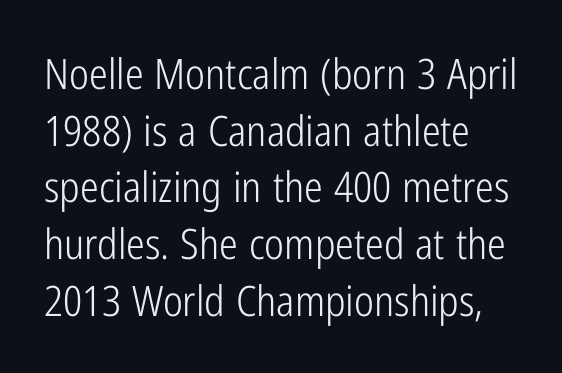
Nothing sits at the stroke ends, so this counts as sans-serif. The vertical gap from one line to the next is medium. Visually the block forms a straight wall on the left and a jagged coastline on the right. The axis of the letterforms is exactly vertical. Letters rest on an invisible, unmarked baseline. Varying glyph widths throughout — classic text-font behaviour.
